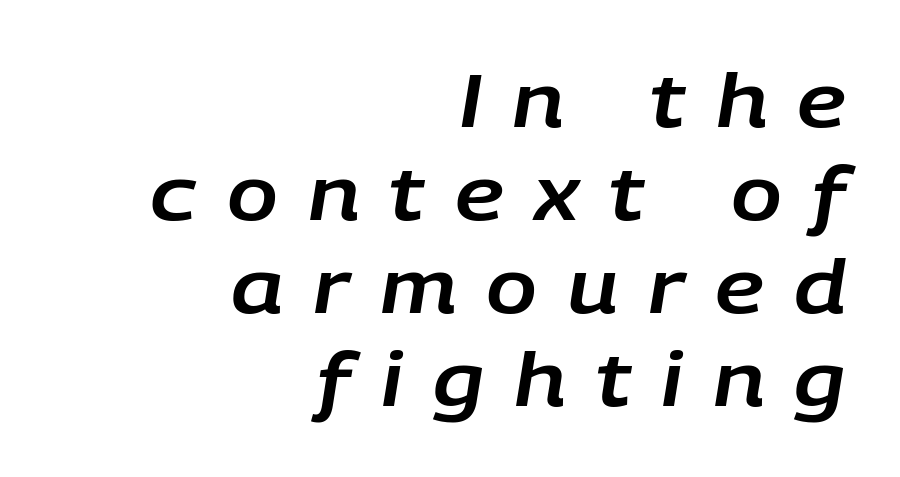
Q: Is the text italic (slanted)? A: Yes, it leans right by about 9 degrees.
Q: Is the text underlined? A: No.
Q: How is the paragraph aligned? A: Right-aligned.
Q: Is the spacing between letters normal or unusually wide? A: Unusually wide.
Q: Width (condensed, normal, or wide)? A: Normal.
Q: Stroke contrast? A: Low.
Q: x-height? A: Large.
Q: Monospaced? A: No.
